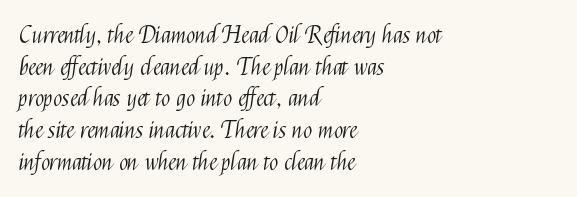
Q: Is the text bold? A: No.
Q: Is the text italic (slanted)? A: Yes.
Q: Is the text underlined? A: No.
Q: How is the paragraph aligned? A: Left-aligned.
Q: Is the spacing between letters normal or unusually wide? A: Normal.
Q: Is the spacing between lines tight, normal or loose? A: Normal.
